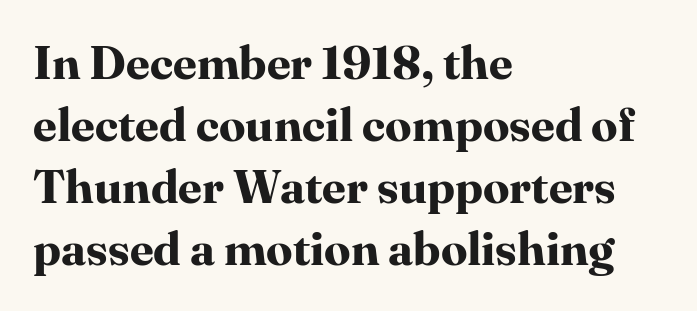
The rendering anchors every line to the left-hand side. Rendered with straight, roman letterforms. Compared with typical body copy, the letter spacing here is the same. Unmarked baselines from the first word to the last.
